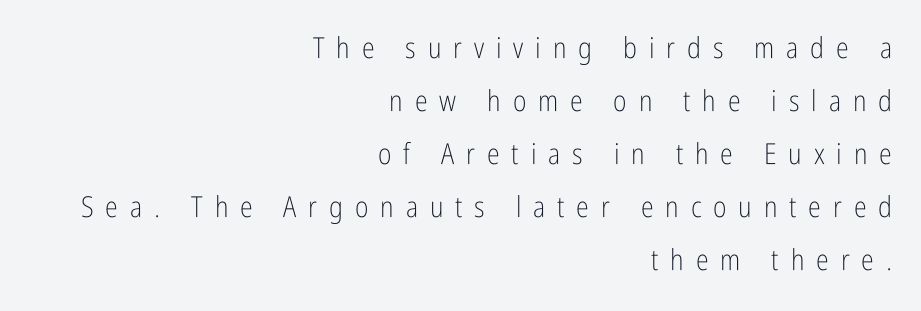
The image shows 29 px light, condensed sans-serif type, upright; set right-aligned, line spacing 1.83x, unusually wide letter spacing (+0.41 em), not underlined; low stroke contrast and a medium x-height.
